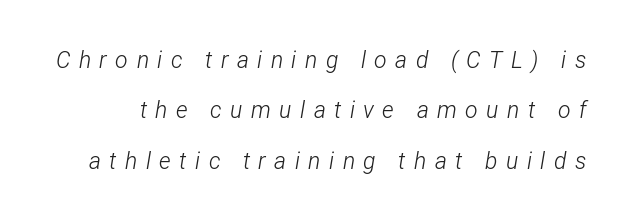
The image shows 23 px text type, italic (leaning right); set loose line spacing (2.19x), unusually wide letter spacing (+0.37 em), not underlined.
